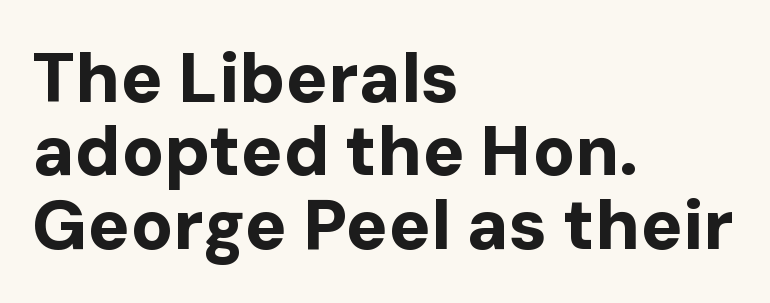
The image shows 70 px bold sans-serif type, upright; set left-aligned, tight line spacing (1.05x), normal letter spacing, not underlined; low stroke contrast and a medium x-height.
